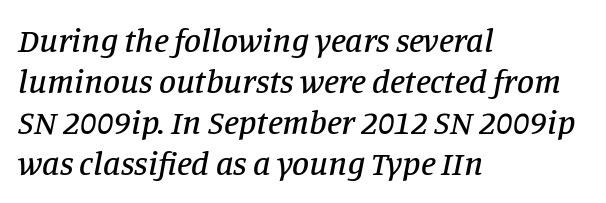
The foot of each line stays bare and open. These lines are rendered in a variable-pitch font. The rendering anchors every line to the left-hand side. Posture: slanted. Glyph-to-glyph distance matches everyday printed text.
